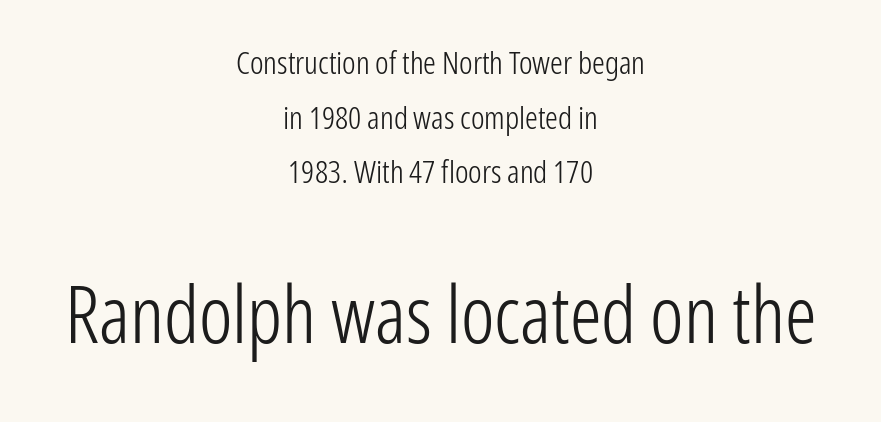
The image shows 79 px light, condensed sans-serif type, upright; set centered, line spacing 1.71x, normal letter spacing, not underlined; the second (bottom) block is 2.47x larger; low stroke contrast and a medium x-height.
